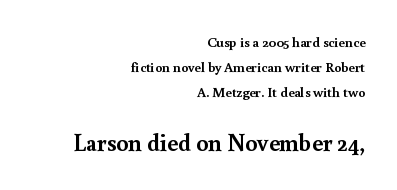
The image shows 24 px bold type, upright; set right-aligned, line spacing 1.77x, normal letter spacing, not underlined; the second (bottom) block is 1.71x larger.
